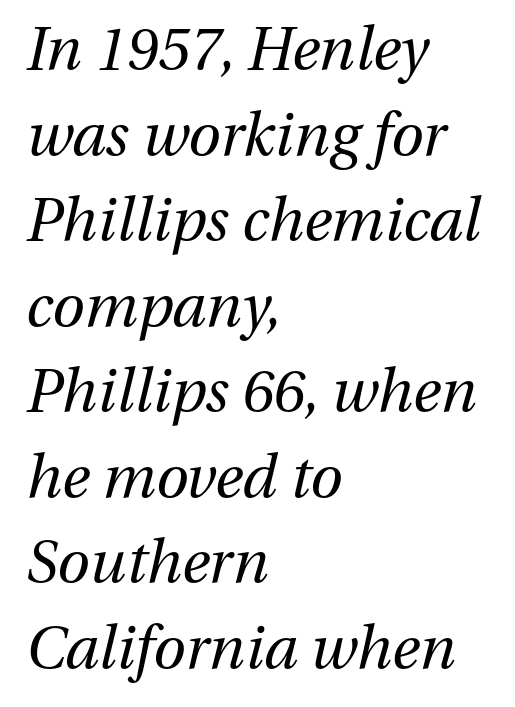
The weight would be labelled regular, book, light, or lighter still. This rendering uses left alignment, leaving the right contour irregular. Notice how the stems are inclined rather than vertical — that's the hallmark of italics. Honestly, the letter spacing is just normal — you wouldn't notice it. Beneath every word, the page is bare.
